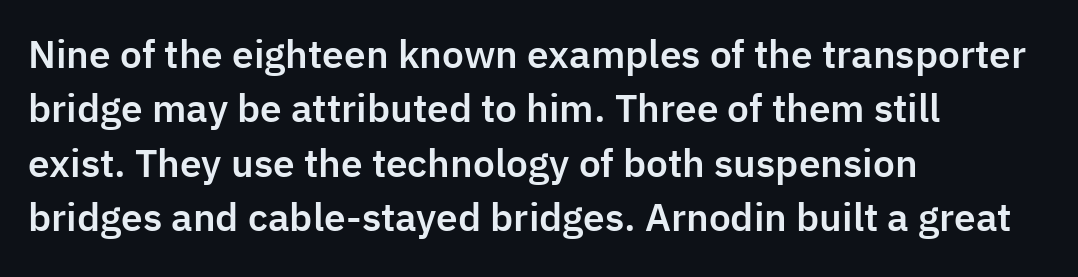
{"serif": "no", "italic": "no", "width": "normal", "stroke_contrast": "low", "x_height": "medium", "monospaced": "no", "underline": "no", "align": "left", "line_spacing": "normal", "line_spacing_ratio": 1.47, "letter_spacing": "normal", "letter_spacing_em": 0.0, "glyph_px": 37}
